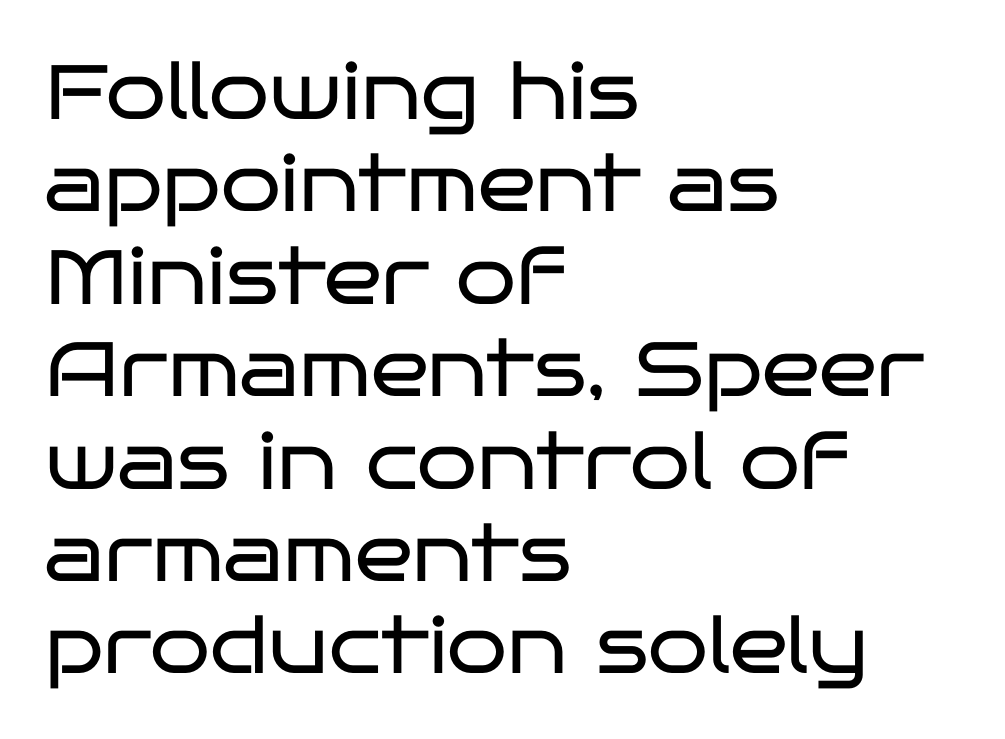
The lines are quadded left. Descender tails drop into unmarked territory. Each letter keeps its own natural width here, so spacing adapts to shape. Is this a sans? Yes — the strokes have no serifs. Tall strokes in this sample are plumb rather than angled.
